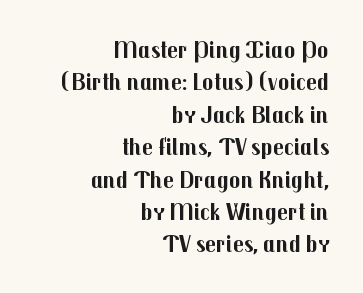
The passage shown stacks its lines at a standard gap. You'd pick this weight for a headline — it's a proper bold. Every row of glyphs terminates at an identical x-position on the right. The font's upright variant was chosen for this text. You could call the tracking neutral — neither tight nor loose.
